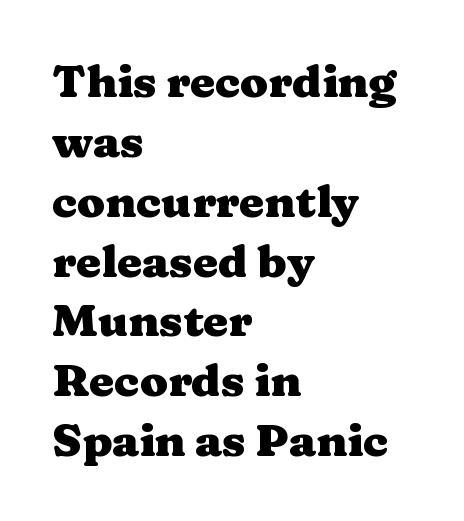
The image shows 45 px heavy, wide serif type, upright; set left-aligned, normal line spacing (1.33x), normal letter spacing, not underlined; medium stroke contrast and a medium x-height.
